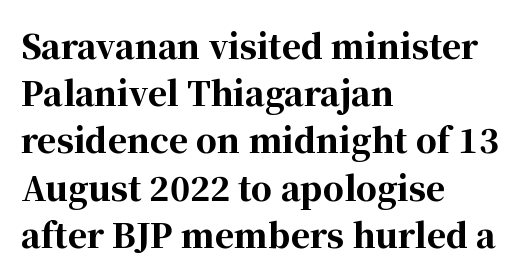
The image shows 33 px bold serif type, upright; set left-aligned, normal line spacing (1.43x), normal letter spacing, not underlined; high stroke contrast and a medium x-height.
